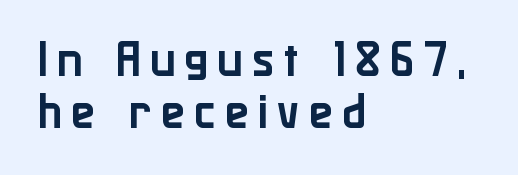
The face used here is rendered with a markedly widened letterfit. Honestly, there is no underline to notice here at all. Whoever set this chose a conventional vertical rhythm. This is the regular roman posture of the typeface. The passage shown is typeset with a sans-serif family.
